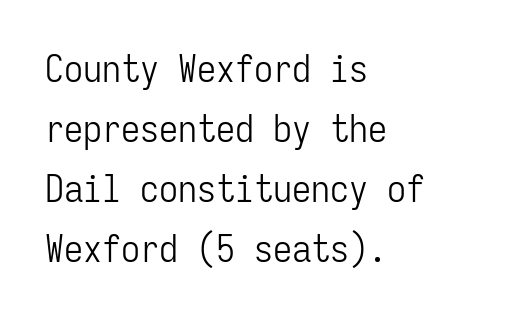
Q: Is the text bold? A: No.
Q: Is the text italic (slanted)? A: No, it is upright.
Q: Is the typeface a serif or a sans-serif typeface? A: Sans-serif.
Q: Is the text underlined? A: No.
Q: How is the paragraph aligned? A: Left-aligned.
Q: Is the spacing between letters normal or unusually wide? A: Normal.
Q: Is the spacing between lines tight, normal or loose? A: Normal.
Q: Width (condensed, normal, or wide)? A: Condensed.
Q: Stroke contrast? A: Low.
Q: x-height? A: Medium.
Q: Monospaced? A: Yes.
